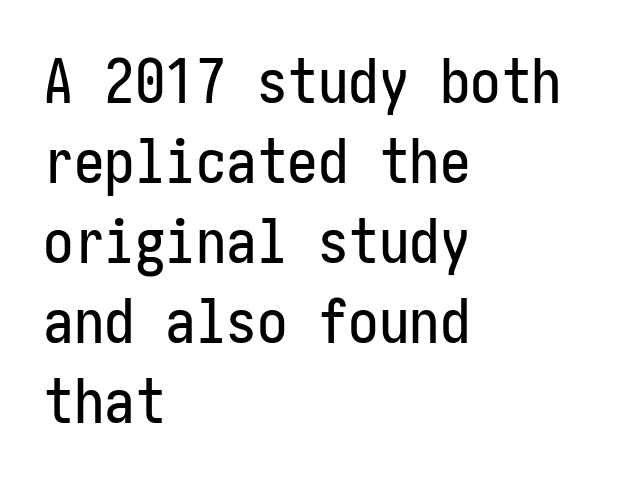
{"serif": "no", "italic": "no", "width": "condensed", "stroke_contrast": "low", "x_height": "medium", "underline": "no", "align": "left", "line_spacing": "normal", "line_spacing_ratio": 1.31, "letter_spacing": "normal", "letter_spacing_em": 0.0, "glyph_px": 61}
